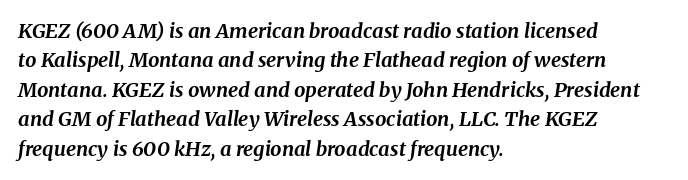
{"italic": "yes", "lean": "right", "slant_degrees": 8, "bold": "yes", "underline": "no", "align": "left", "line_spacing": "normal", "line_spacing_ratio": 1.47, "letter_spacing": "normal", "letter_spacing_em": 0.0, "glyph_px": 20}
